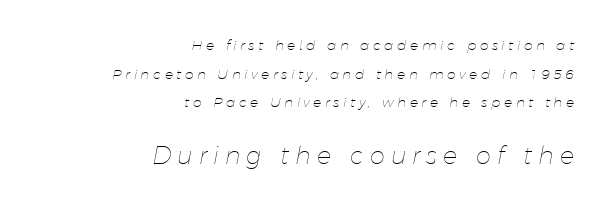
{"italic": "yes", "lean": "right", "slant_degrees": 11, "bold": "no", "underline": "no", "align": "right", "line_spacing": "loose", "line_spacing_ratio": 2.04, "letter_spacing": "wide", "letter_spacing_em": 0.25, "larger_block": "second", "size_ratio": 1.71, "glyph_px": 24}
